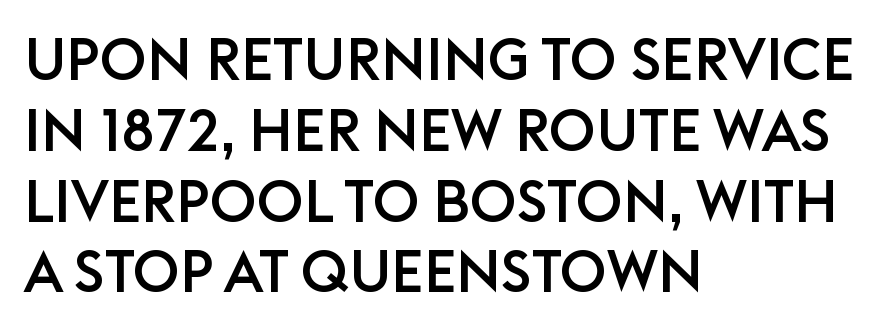
{"serif": "no", "italic": "no", "width": "normal", "stroke_contrast": "low", "x_height": "large", "monospaced": "no", "underline": "no", "align": "left", "line_spacing_ratio": 1.22, "letter_spacing": "normal", "letter_spacing_em": 0.0, "glyph_px": 58}
